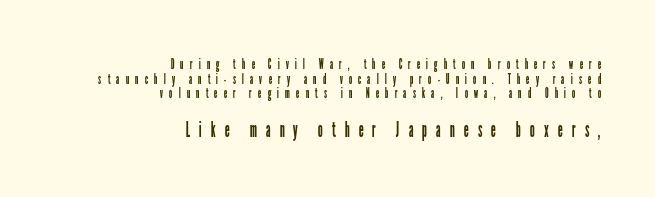
Q: Is the text bold? A: No.
Q: Is the text italic (slanted)? A: No, it is upright.
Q: Is the text underlined? A: No.
Q: How is the paragraph aligned? A: Right-aligned.
Q: Is the spacing between letters normal or unusually wide? A: Unusually wide.
Q: Is the spacing between lines tight, normal or loose? A: Tight.
Q: Which block of text is set in a larger size, the first (top) or the second (bottom)? A: The second (bottom) one.
